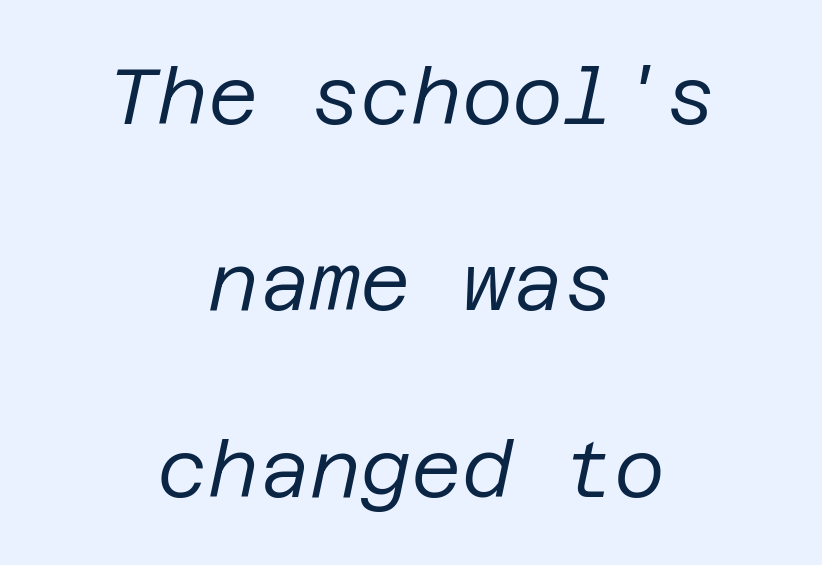
Q: Is the text bold? A: No.
Q: Is the text italic (slanted)? A: Yes, it leans right by about 12 degrees.
Q: Is the text underlined? A: No.
Q: How is the paragraph aligned? A: Centered.
Q: Is the spacing between letters normal or unusually wide? A: Normal.
Q: Is the spacing between lines tight, normal or loose? A: Loose.
Q: Width (condensed, normal, or wide)? A: Normal.
Q: Stroke contrast? A: Low.
Q: x-height? A: Large.
